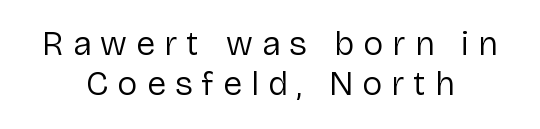
Q: Is the text bold? A: No.
Q: Is the text italic (slanted)? A: No, it is upright.
Q: Is the typeface a serif or a sans-serif typeface? A: Sans-serif.
Q: Is the text underlined? A: No.
Q: How is the paragraph aligned? A: Centered.
Q: Is the spacing between letters normal or unusually wide? A: Unusually wide.
Q: Width (condensed, normal, or wide)? A: Normal.
Q: Stroke contrast? A: Low.
Q: x-height? A: Medium.
Q: Monospaced? A: No.
